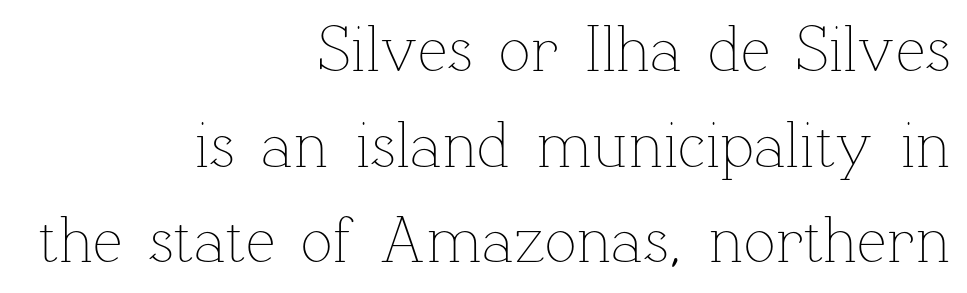
{"italic": "no", "bold": "no", "weight": "thin", "width": "normal", "stroke_contrast": "low", "x_height": "medium", "monospaced": "no", "underline": "no", "align": "right", "line_spacing": "normal", "line_spacing_ratio": 1.45, "letter_spacing": "normal", "letter_spacing_em": 0.0, "glyph_px": 66}
